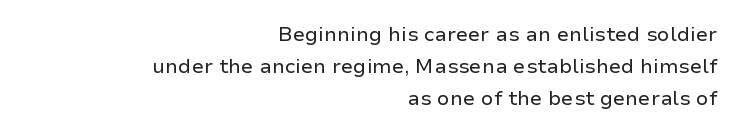
The image shows 20 px text type, upright; set right-aligned, normal line spacing (1.6x), normal letter spacing, not underlined.
